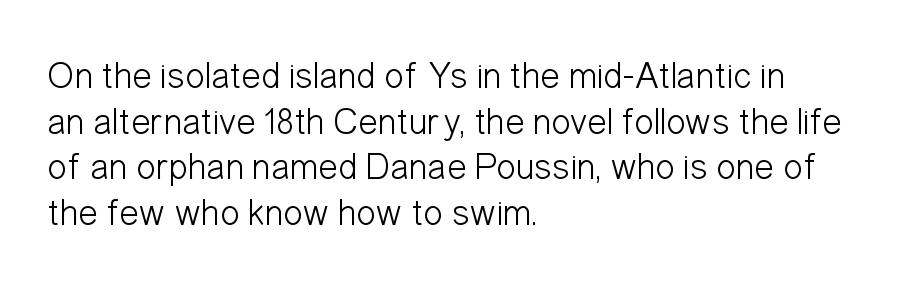
{"serif": "no", "italic": "no", "bold": "no", "weight": "light", "width": "condensed", "stroke_contrast": "low", "x_height": "medium", "monospaced": "no", "underline": "no", "align": "left", "line_spacing_ratio": 1.23, "letter_spacing": "normal", "letter_spacing_em": 0.0, "glyph_px": 37}
